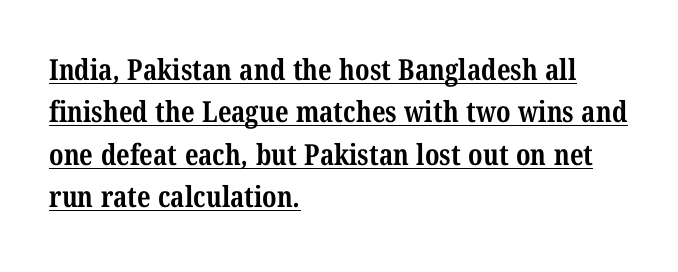
Q: Is the text bold? A: Yes.
Q: Is the typeface a serif or a sans-serif typeface? A: Serif.
Q: Is the text underlined? A: Yes.
Q: How is the paragraph aligned? A: Left-aligned.
Q: Is the spacing between letters normal or unusually wide? A: Normal.
Q: Is the spacing between lines tight, normal or loose? A: Normal.
Q: Width (condensed, normal, or wide)? A: Condensed.
Q: Stroke contrast? A: Medium.
Q: x-height? A: Medium.
Q: Monospaced? A: No.
